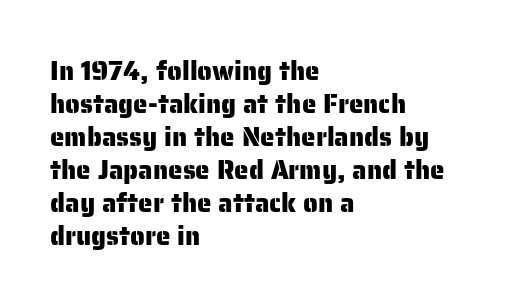
The image shows 26 px text type, upright; set left-aligned, normal line spacing (1.27x), normal letter spacing, not underlined.
